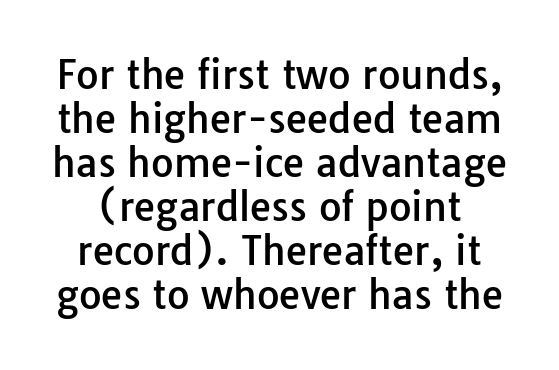
The image shows 39 px sans-serif type, upright; set tight line spacing (1.13x), normal letter spacing, not underlined; low stroke contrast and a medium x-height.
